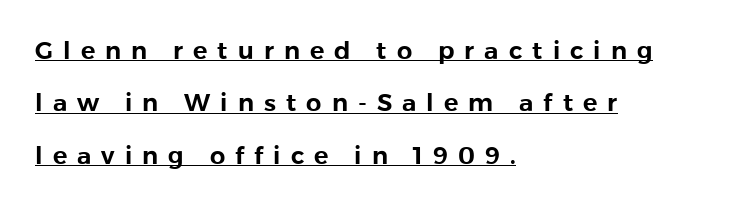
{"italic": "no", "underline": "yes", "align": "left", "line_spacing": "loose", "line_spacing_ratio": 2.18, "letter_spacing": "wide", "letter_spacing_em": 0.42, "glyph_px": 24}
